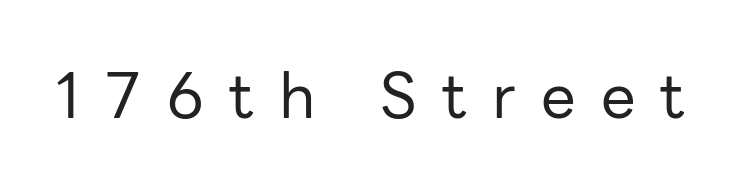
{"serif": "no", "italic": "no", "bold": "no", "weight": "regular", "width": "normal", "stroke_contrast": "low", "x_height": "medium", "monospaced": "no", "underline": "no", "letter_spacing": "wide", "letter_spacing_em": 0.41, "glyph_px": 62}
